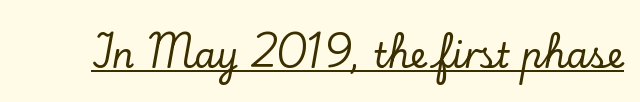
The image shows 35 px serif type; set normal letter spacing, underlined; low stroke contrast and a small x-height.
